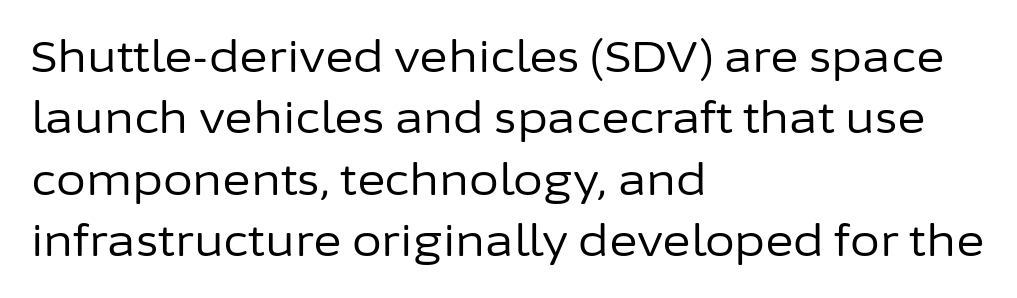
{"serif": "no", "italic": "no", "bold": "no", "weight": "regular", "width": "normal", "stroke_contrast": "low", "x_height": "medium", "monospaced": "no", "underline": "no", "align": "left", "line_spacing": "normal", "line_spacing_ratio": 1.43, "letter_spacing": "normal", "letter_spacing_em": 0.0, "glyph_px": 43}
